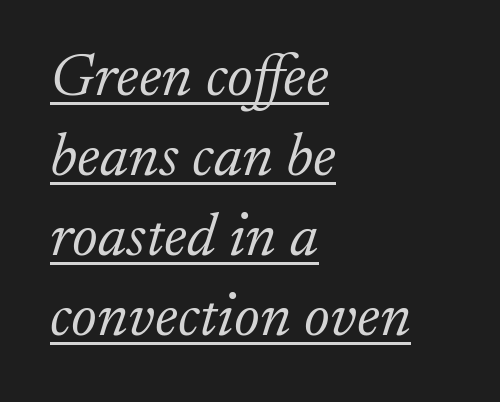
Q: Is the text bold? A: No.
Q: Is the text italic (slanted)? A: Yes, it leans right by about 17 degrees.
Q: Is the typeface a serif or a sans-serif typeface? A: Serif.
Q: Is the text underlined? A: Yes.
Q: How is the paragraph aligned? A: Left-aligned.
Q: Is the spacing between letters normal or unusually wide? A: Normal.
Q: Is the spacing between lines tight, normal or loose? A: Normal.
Q: Width (condensed, normal, or wide)? A: Normal.
Q: Stroke contrast? A: Low.
Q: x-height? A: Small.
Q: Monospaced? A: No.
